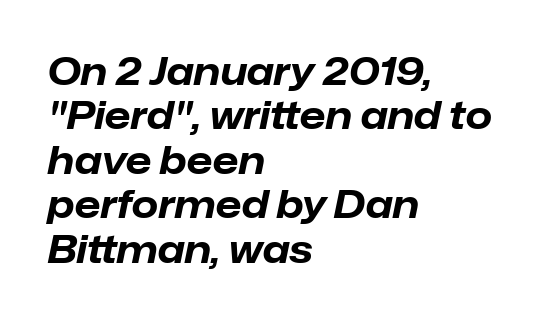
Look at the tracking — it's just the regular setting, nothing added. Underline: absent. What weight is shown? A full bold with thick strokes. This is oblique type, the kind used for emphasis or titles.
